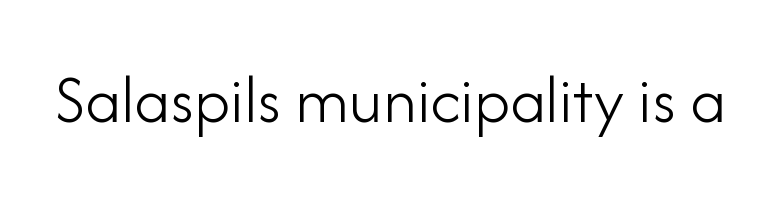
Q: Is the text bold? A: No.
Q: Is the text italic (slanted)? A: No, it is upright.
Q: Is the typeface a serif or a sans-serif typeface? A: Sans-serif.
Q: Is the text underlined? A: No.
Q: Is the spacing between letters normal or unusually wide? A: Normal.
Q: Width (condensed, normal, or wide)? A: Normal.
Q: Stroke contrast? A: Low.
Q: x-height? A: Small.
Q: Monospaced? A: No.
